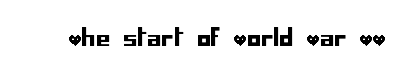
Q: Is the text italic (slanted)? A: No, it is upright.
Q: Is the text underlined? A: No.
Q: Is the spacing between letters normal or unusually wide? A: Normal.
